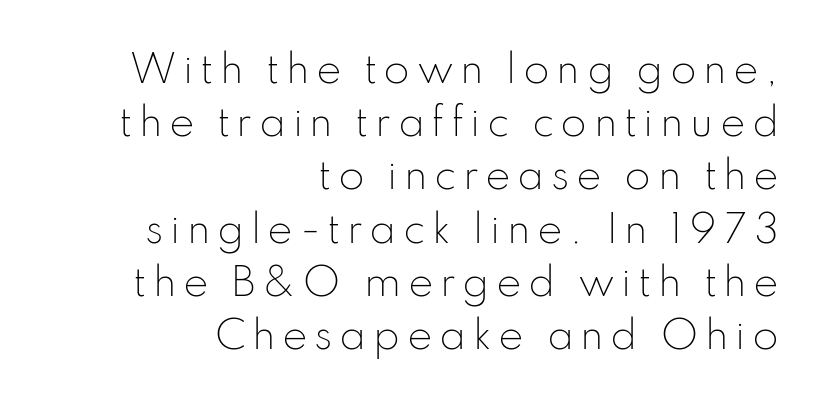
The image shows 38 px light sans-serif type, upright; set right-aligned, normal line spacing (1.4x), not underlined; low stroke contrast and a small x-height.
